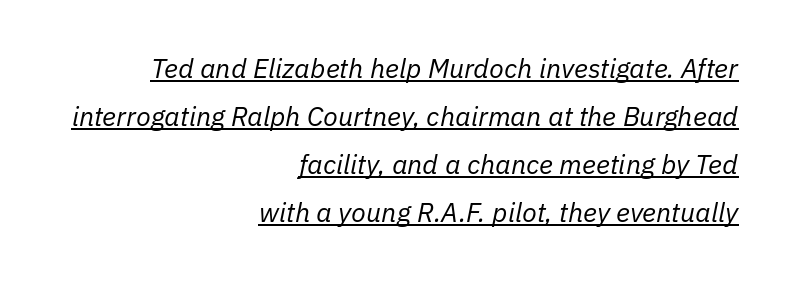
The image shows 27 px text type, italic (leaning right); set right-aligned, line spacing 1.78x, normal letter spacing, underlined.
